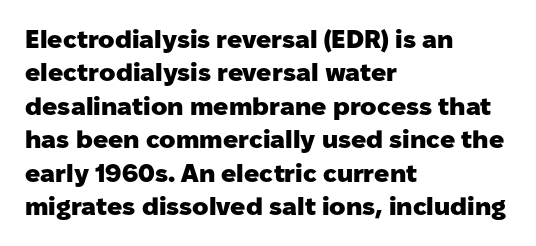
Notice how the passage keeps a crisp vertical edge on the left only. Ordinary non-slanted type is in use. This sample uses plain, unmodified letter spacing. Strong, thick strokes mark this as bold type. Normally led — the rows are evenly, conventionally spaced.
